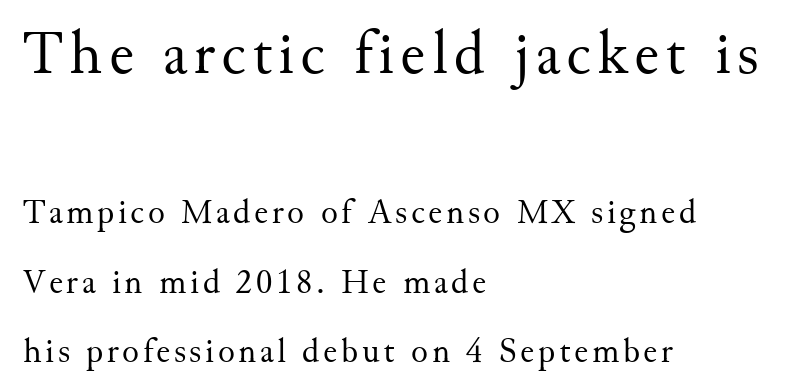
{"serif": "yes", "italic": "no", "bold": "no", "weight": "regular", "width": "normal", "stroke_contrast": "medium", "x_height": "small", "monospaced": "no", "underline": "no", "align": "left", "line_spacing": "loose", "line_spacing_ratio": 1.98, "larger_block": "first", "size_ratio": 1.77, "glyph_px": 62}
